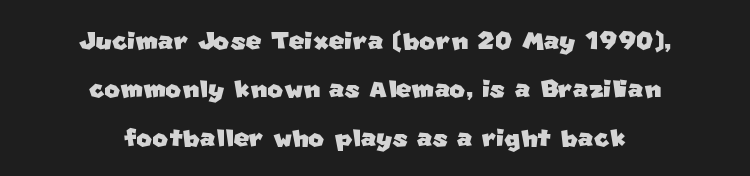
Q: Is the typeface a serif or a sans-serif typeface? A: Sans-serif.
Q: Is the text underlined? A: No.
Q: How is the paragraph aligned? A: Centered.
Q: Is the spacing between letters normal or unusually wide? A: Normal.
Q: Is the spacing between lines tight, normal or loose? A: Normal.
Q: Width (condensed, normal, or wide)? A: Normal.
Q: Stroke contrast? A: Low.
Q: x-height? A: Large.
Q: Monospaced? A: No.
